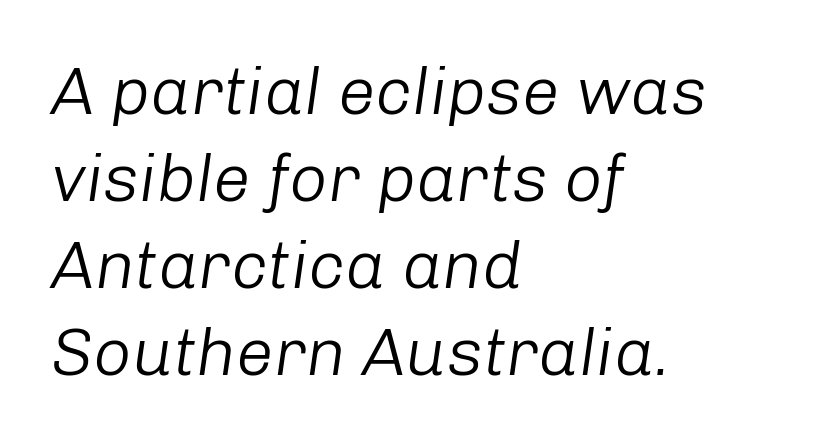
The image shows 67 px light type, italic (leaning right); set left-aligned, normal line spacing (1.3x), normal letter spacing, not underlined; low stroke contrast and a medium x-height.
